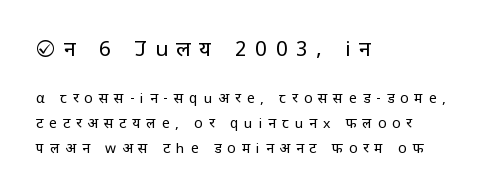
Unmarked baselines from the first word to the last. Compared with typical body copy, the letter spacing here is much looser. The strokes carry an ordinary text weight at most. When letters stand straight like this, we call the style roman or upright. The paragraph has a hard left edge and a soft right edge. In this sample the first text group is rendered at the bigger scale.
